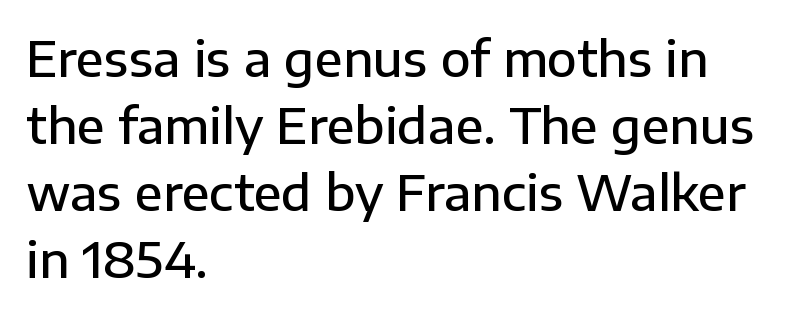
{"serif": "no", "italic": "no", "bold": "semi", "weight": "semibold", "width": "normal", "stroke_contrast": "low", "x_height": "medium", "monospaced": "no", "underline": "no", "align": "left", "line_spacing": "normal", "line_spacing_ratio": 1.37, "letter_spacing": "normal", "letter_spacing_em": 0.0, "glyph_px": 49}
